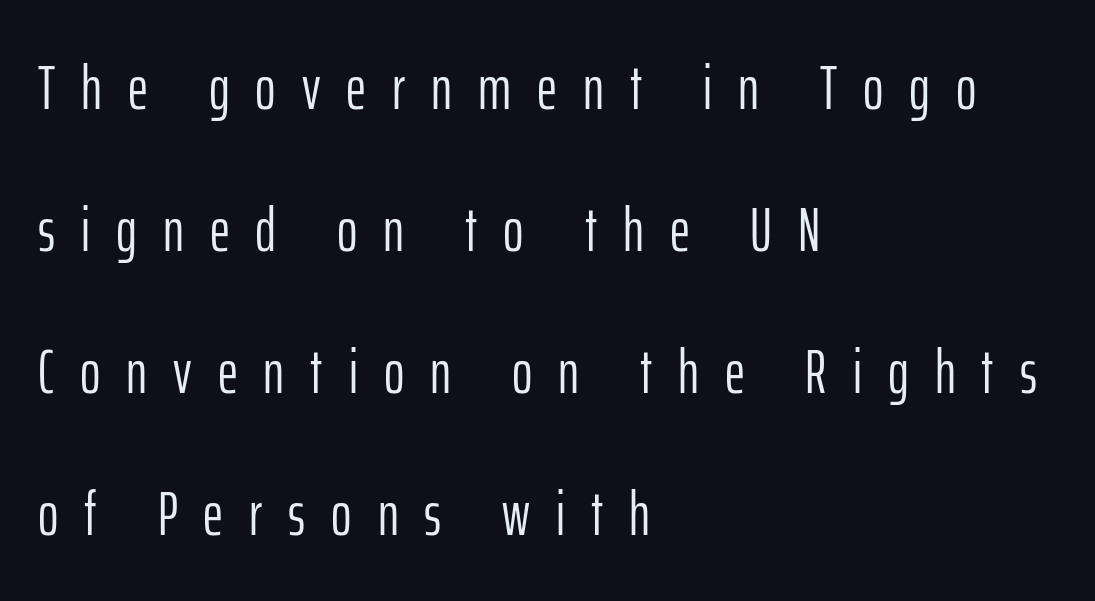
The weight would be labelled regular, book, light, or lighter still. Note: no serifs on the glyphs. Character widths vary here, with narrow letters taking less room than wide ones. The horizontal fit of the characters is loose and conspicuously gappy.
